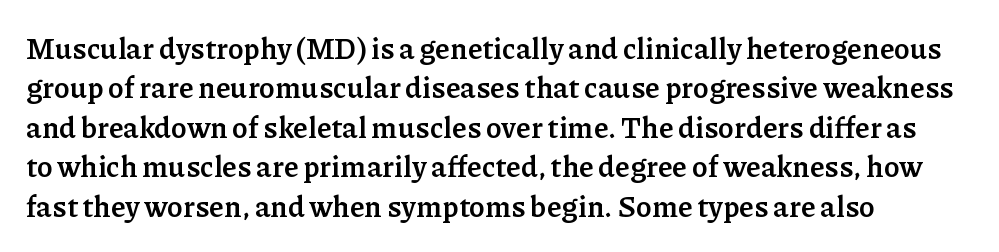
The gap between lines stays unmarked. Here the designer chose a conventional face with non-uniform glyph widths. Strokes here are thick enough to call this a true bold. Notice how descenders clear the ascenders below comfortably — that's standard leading.
